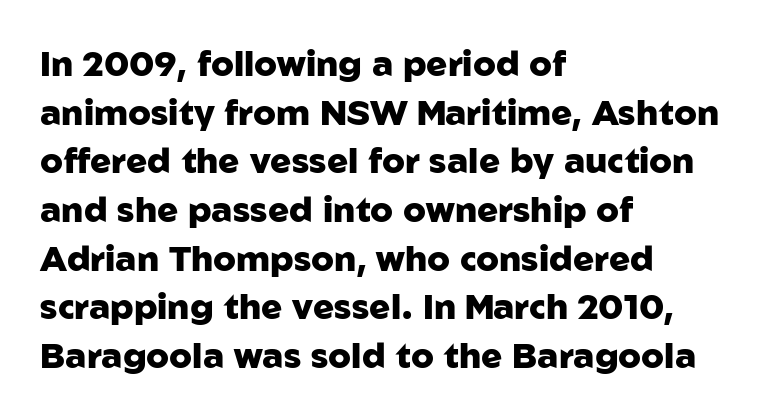
The image shows 35 px heavy sans-serif type, upright; set left-aligned, normal line spacing (1.39x), normal letter spacing, not underlined; low stroke contrast and a medium x-height.
